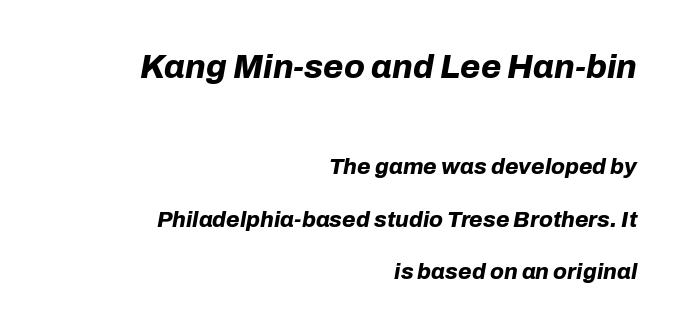
{"italic": "yes", "lean": "right", "slant_degrees": 10, "bold": "yes", "weight": "bold", "width": "normal", "stroke_contrast": "low", "x_height": "medium", "monospaced": "no", "underline": "no", "align": "right", "line_spacing": "loose", "line_spacing_ratio": 2.39, "letter_spacing": "normal", "letter_spacing_em": 0.0, "larger_block": "first", "size_ratio": 1.5, "glyph_px": 33}
